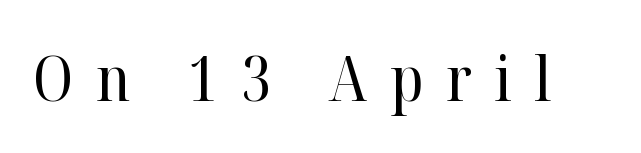
No letter is thick-stroked: the sample isn't bold. Style check: upright. Type style note: has serifs. The type is letterspaced generously, with wide tracking. Just letters on the line, the space beneath them empty.
